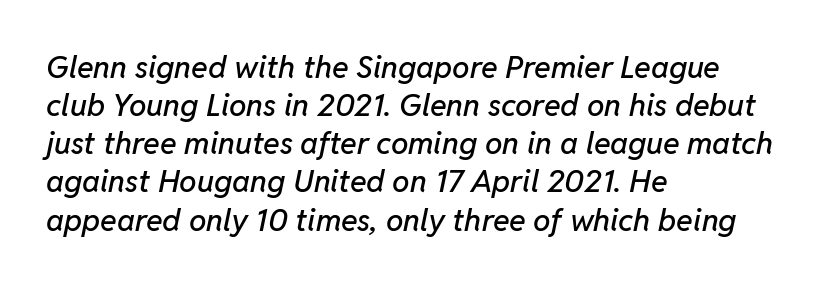
{"italic": "yes", "lean": "right", "slant_degrees": 11, "width": "normal", "stroke_contrast": "low", "x_height": "medium", "monospaced": "no", "underline": "no", "align": "left", "line_spacing_ratio": 1.23, "letter_spacing": "normal", "letter_spacing_em": 0.0, "glyph_px": 31}
